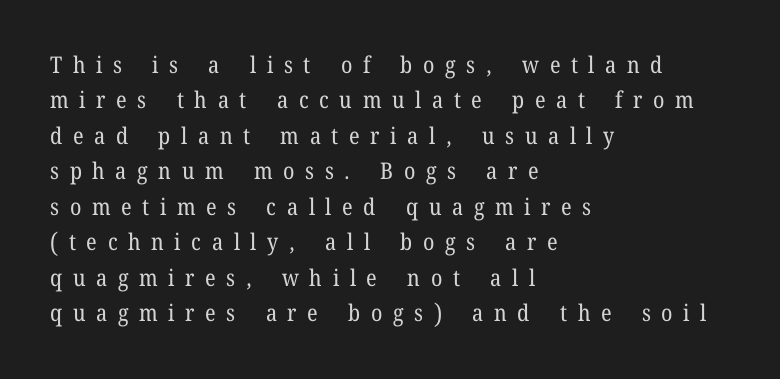
Q: Is the text bold? A: No.
Q: Is the text italic (slanted)? A: No, it is upright.
Q: Is the text underlined? A: No.
Q: How is the paragraph aligned? A: Left-aligned.
Q: Is the spacing between letters normal or unusually wide? A: Unusually wide.
Q: Is the spacing between lines tight, normal or loose? A: Normal.
